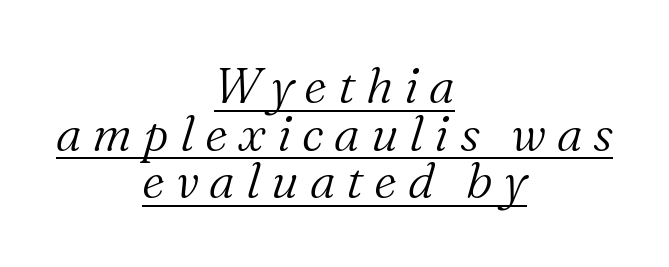
The image shows 49 px light serif type, italic (leaning right); set centered, tight line spacing (0.97x), unusually wide letter spacing (+0.22 em), underlined; medium stroke contrast and a medium x-height.
